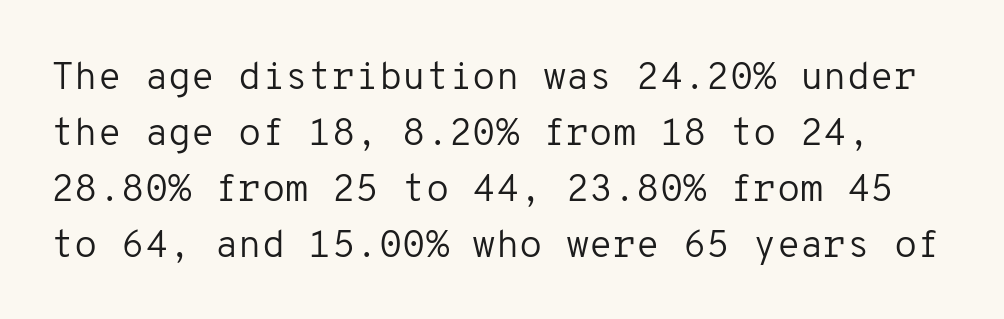
{"serif": "no", "italic": "no", "bold": "no", "weight": "regular", "width": "normal", "stroke_contrast": "low", "x_height": "medium", "monospaced": "yes", "underline": "no", "line_spacing": "normal", "line_spacing_ratio": 1.47, "letter_spacing": "normal", "letter_spacing_em": 0.0, "glyph_px": 38}
